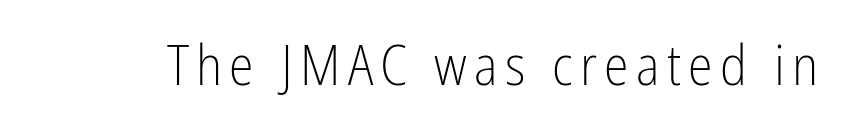
The image shows 56 px light, condensed sans-serif type, upright; set not underlined; low stroke contrast and a medium x-height.
